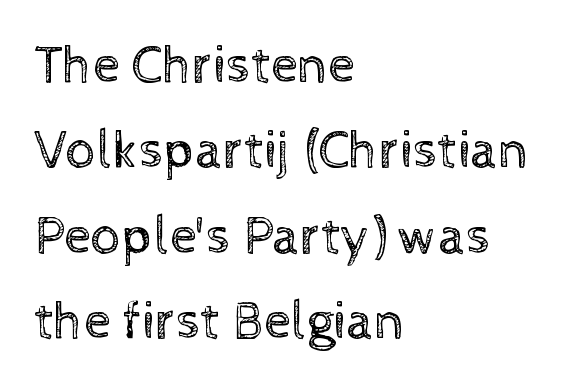
Q: Is the text bold? A: No.
Q: Is the text italic (slanted)? A: No, it is upright.
Q: Is the text underlined? A: No.
Q: How is the paragraph aligned? A: Left-aligned.
Q: Is the spacing between letters normal or unusually wide? A: Normal.
Q: Is the spacing between lines tight, normal or loose? A: Normal.
Q: Width (condensed, normal, or wide)? A: Normal.
Q: x-height? A: Medium.
Q: Monospaced? A: No.
